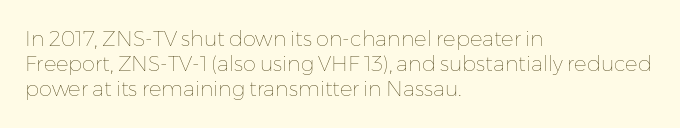
Q: Is the text bold? A: No.
Q: Is the text italic (slanted)? A: No, it is upright.
Q: Is the text underlined? A: No.
Q: How is the paragraph aligned? A: Left-aligned.
Q: Is the spacing between letters normal or unusually wide? A: Normal.
